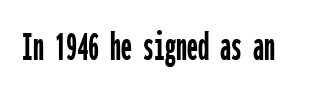
Each letter, wide or thin by design, is forced into the same width here. The letters stand straight up with perfectly vertical stems. Letter spacing: default. The string is rendered with underlining switched off. The characters display no serif detailing; their extremities are plain.
